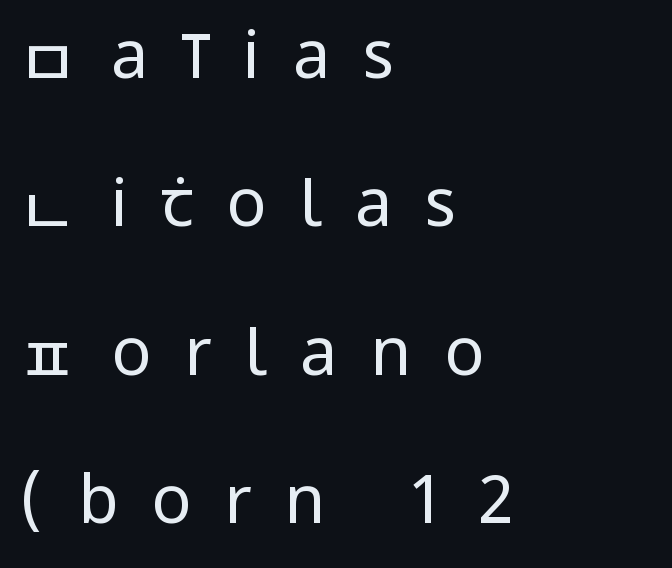
The face looks like a standard text weight, possibly lighter. Line spacing here is loose. The lettering holds an erect, upright posture throughout. Think of a printed novel: that variable character pitch is what you see here. Is this a sans? Yes — the strokes have no serifs. The ragged edge is on the right, which tells us the setting is flush left.
